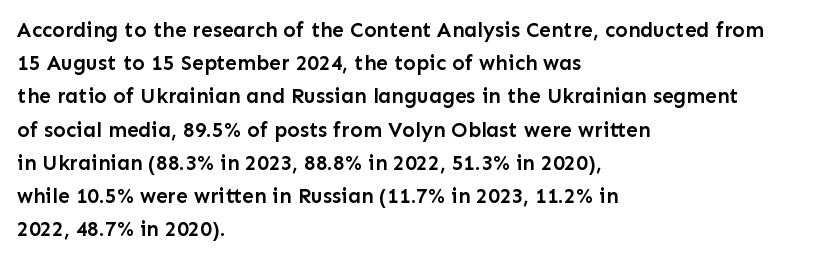
The image shows 21 px text type, upright; set left-aligned, normal line spacing (1.58x), normal letter spacing, not underlined.
